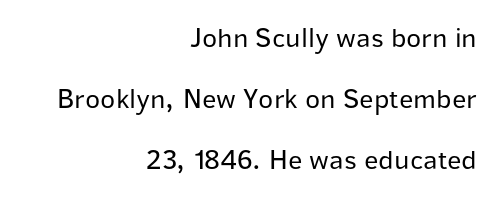
The image shows 28 px regular-weight sans-serif type, upright; set right-aligned, loose line spacing (2.18x), normal letter spacing, not underlined; low stroke contrast and a medium x-height.
